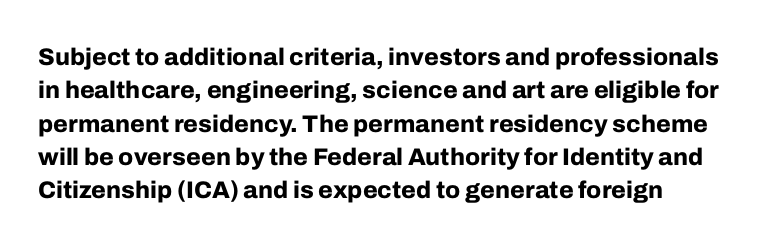
Nobody touched the tracking dial on this one. Heavy, bold letterforms. The passage shown stacks its lines at a standard gap. Italic: no, the glyphs are upright roman. The baseline area is clear.
